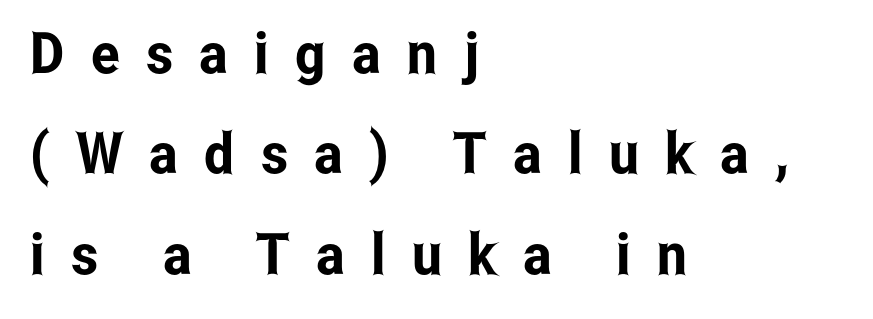
Designer's note — italics off, roman on. Type style note: lacks serifs. Any mark beneath the type? The region is blank. Someone cranked the tracking dial way up on this one. A typesetter would call this proportional, since set widths differ per character.
